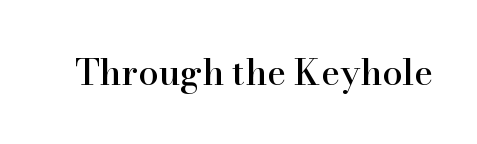
The image shows 36 px serif type, upright; set normal letter spacing, not underlined; high stroke contrast and a small x-height.
